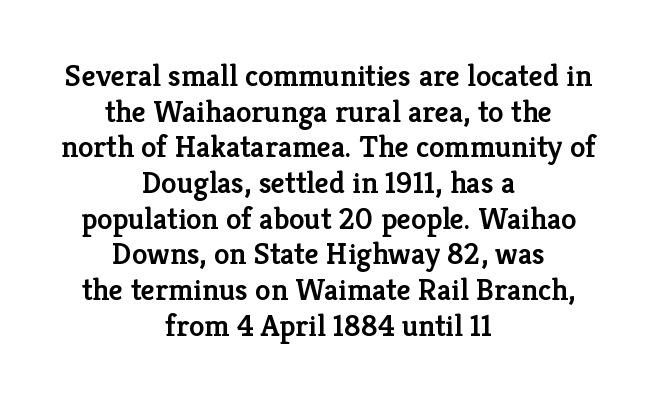
Here the glyphs are tracked normally, forming tight word shapes. Interline gaps are noticeably narrow in this sample. Do the letters lean? They stand straight. The string is rendered with underlining switched off. Do the characters align in a grid? No, the font is proportional. Stroke terminals: seriffed.
